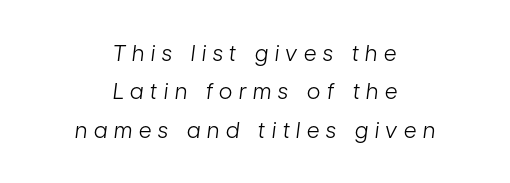
Q: Is the text bold? A: No.
Q: Is the text italic (slanted)? A: Yes, it leans right by about 7 degrees.
Q: Is the text underlined? A: No.
Q: How is the paragraph aligned? A: Centered.
Q: Is the spacing between letters normal or unusually wide? A: Unusually wide.
